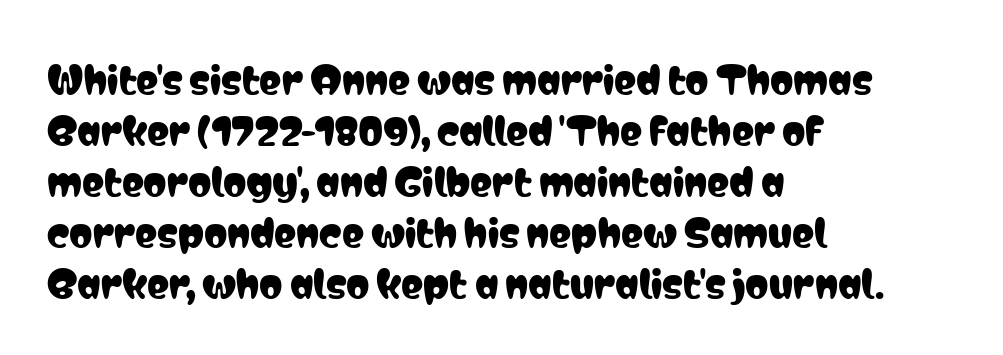
{"serif": "no", "italic": "no", "width": "condensed", "stroke_contrast": "low", "x_height": "medium", "monospaced": "no", "underline": "no", "align": "left", "line_spacing": "normal", "line_spacing_ratio": 1.38, "letter_spacing": "normal", "letter_spacing_em": 0.0, "glyph_px": 37}
